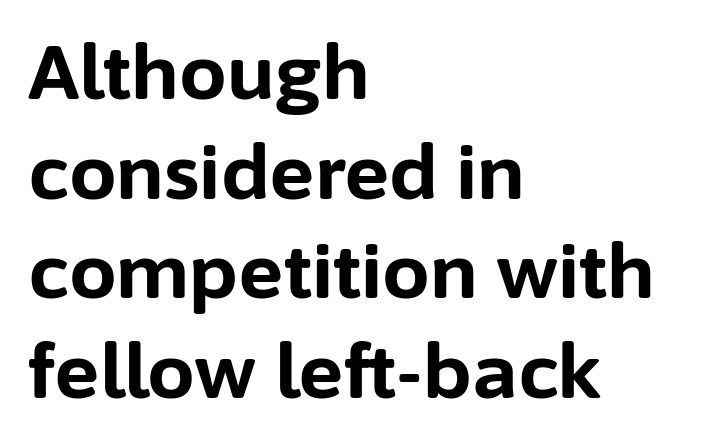
The image shows 76 px bold sans-serif type, upright; set left-aligned, normal line spacing (1.31x), normal letter spacing, not underlined; low stroke contrast and a medium x-height.
